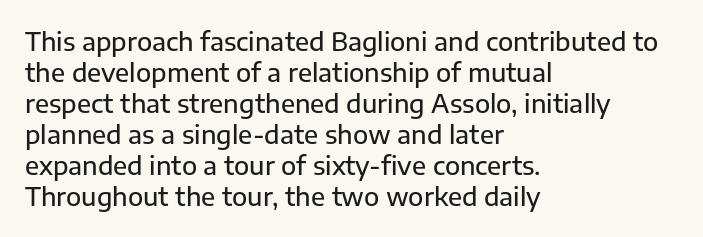
Clear beneath every line of the passage. Is the block centered? No — it sits flush against the left margin. Observe the ordinary spacing: letters are neighbours, not strangers. The letters stand upright; this is a roman face.
